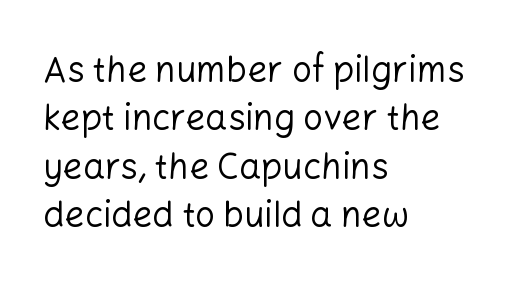
Each letter keeps its own natural width here, so spacing adapts to shape. The space beneath each line is pristine and unruled. Does extra space separate the letters? No, they use regular spacing. The axis of the letterforms is exactly vertical.
